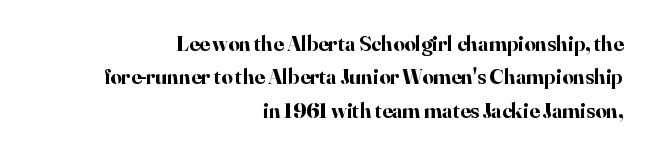
The image shows 22 px bold type, upright; set right-aligned, normal line spacing (1.52x), normal letter spacing, not underlined.
